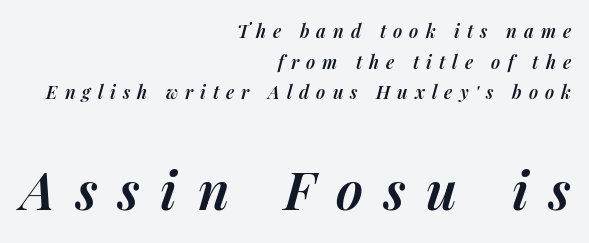
Q: Is the text bold? A: Semi-bold.
Q: Is the text italic (slanted)? A: Yes, it leans right by about 14 degrees.
Q: Is the text underlined? A: No.
Q: How is the paragraph aligned? A: Right-aligned.
Q: Is the spacing between letters normal or unusually wide? A: Unusually wide.
Q: Is the spacing between lines tight, normal or loose? A: Normal.
Q: Which block of text is set in a larger size, the first (top) or the second (bottom)? A: The second (bottom) one.
Q: Width (condensed, normal, or wide)? A: Normal.
Q: Stroke contrast? A: Medium.
Q: x-height? A: Medium.
Q: Monospaced? A: No.
